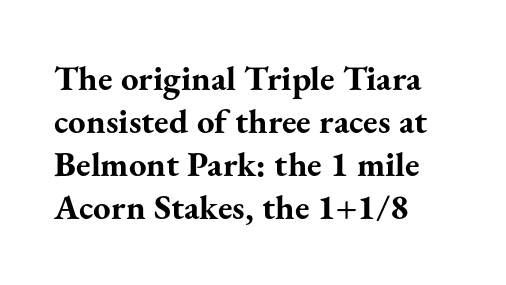
{"serif": "yes", "italic": "no", "bold": "yes", "weight": "bold", "width": "normal", "stroke_contrast": "medium", "x_height": "small", "monospaced": "no", "underline": "no", "align": "left", "line_spacing_ratio": 1.23, "letter_spacing": "normal", "letter_spacing_em": 0.0, "glyph_px": 35}
